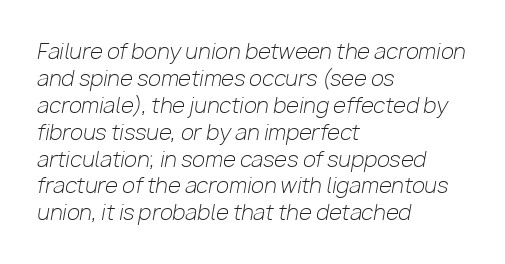
Q: Is the text bold? A: No.
Q: Is the text italic (slanted)? A: Yes, it leans right by about 10 degrees.
Q: Is the text underlined? A: No.
Q: How is the paragraph aligned? A: Left-aligned.
Q: Is the spacing between letters normal or unusually wide? A: Normal.
Q: Is the spacing between lines tight, normal or loose? A: Normal.
